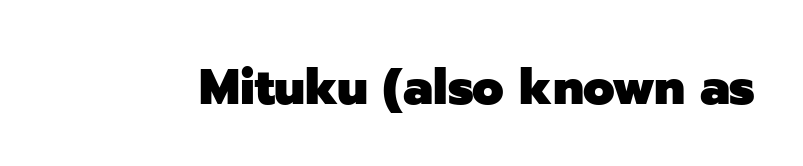
Q: Is the text bold? A: Yes.
Q: Is the text italic (slanted)? A: No, it is upright.
Q: Is the typeface a serif or a sans-serif typeface? A: Sans-serif.
Q: Is the text underlined? A: No.
Q: Is the spacing between letters normal or unusually wide? A: Normal.
Q: Width (condensed, normal, or wide)? A: Normal.
Q: Stroke contrast? A: Low.
Q: x-height? A: Medium.
Q: Monospaced? A: No.
